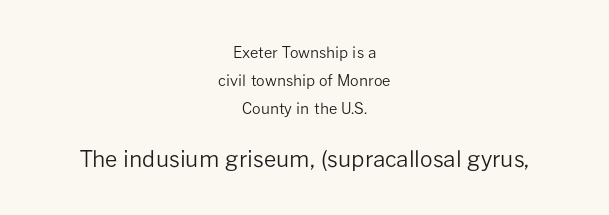
Q: Is the text bold? A: No.
Q: Is the text italic (slanted)? A: No, it is upright.
Q: Is the text underlined? A: No.
Q: How is the paragraph aligned? A: Centered.
Q: Is the spacing between letters normal or unusually wide? A: Normal.
Q: Which block of text is set in a larger size, the first (top) or the second (bottom)? A: The second (bottom) one.
